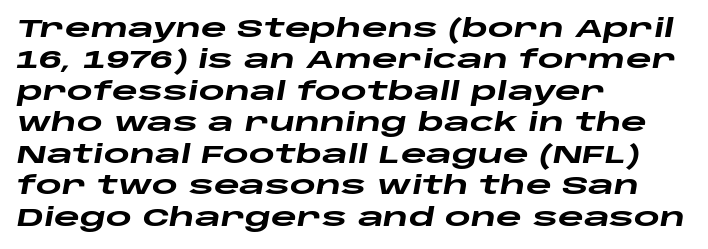
Q: Is the text bold? A: Yes.
Q: Is the text italic (slanted)? A: Yes, it leans right by about 10 degrees.
Q: Is the text underlined? A: No.
Q: How is the paragraph aligned? A: Left-aligned.
Q: Is the spacing between letters normal or unusually wide? A: Normal.
Q: Is the spacing between lines tight, normal or loose? A: Normal.
